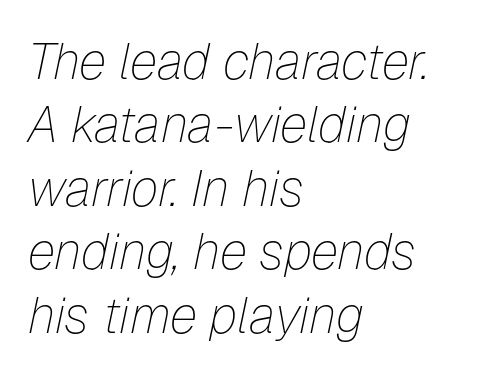
Q: Is the text bold? A: No.
Q: Is the text italic (slanted)? A: Yes, it leans right by about 12 degrees.
Q: Is the text underlined? A: No.
Q: How is the paragraph aligned? A: Left-aligned.
Q: Is the spacing between letters normal or unusually wide? A: Normal.
Q: Is the spacing between lines tight, normal or loose? A: Normal.
Q: Width (condensed, normal, or wide)? A: Normal.
Q: Stroke contrast? A: Low.
Q: x-height? A: Medium.
Q: Monospaced? A: No.
